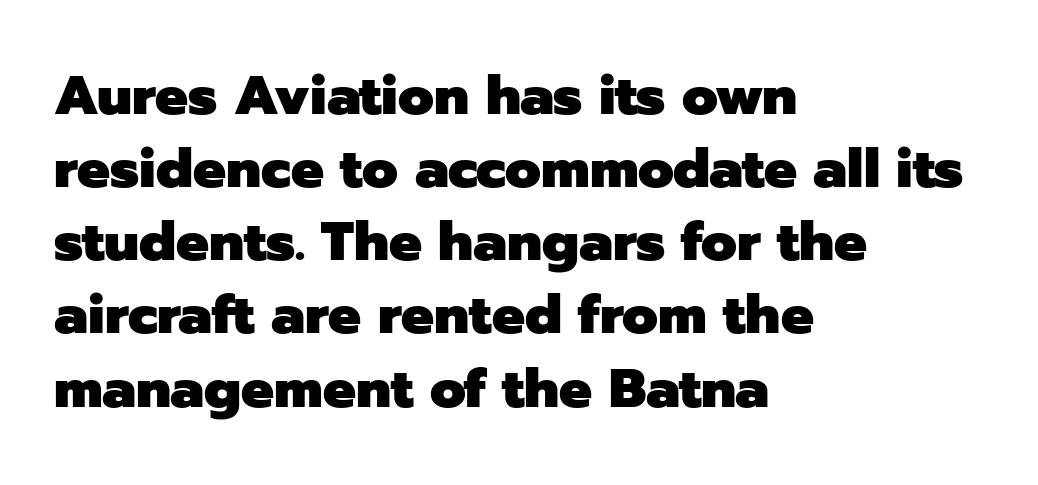
Clear beneath every line of the passage. A dark, heavy texture on the line: the type is bold. The typography opts for an upright posture over an oblique one. Here the designer chose a conventional face with non-uniform glyph widths.
